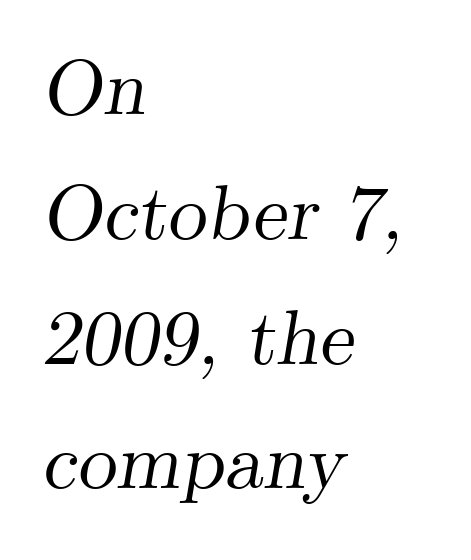
{"serif": "yes", "italic": "yes", "lean": "right", "slant_degrees": 9, "width": "normal", "stroke_contrast": "medium", "x_height": "small", "monospaced": "no", "underline": "no", "align": "left", "line_spacing": "normal", "line_spacing_ratio": 1.6, "letter_spacing": "normal", "letter_spacing_em": 0.0, "glyph_px": 78}
